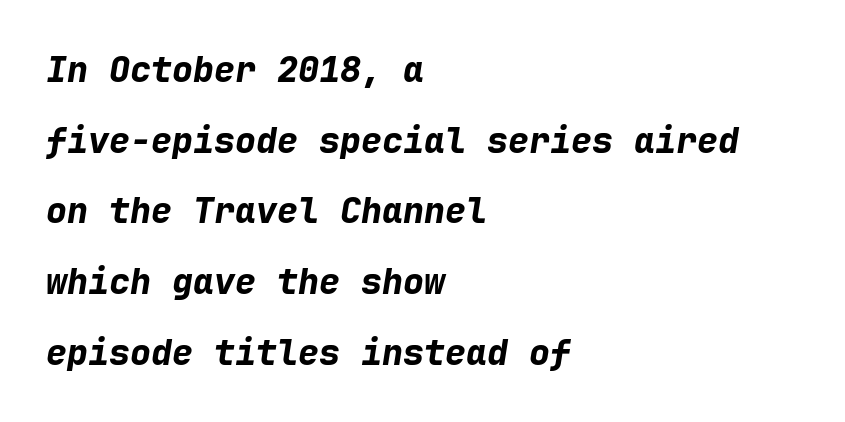
The words here are not underlined. Caption: bold face, heavy strokes. You could fit nearly another row in the gap between these rows. This sample is left-justified, so line endings fall wherever the words run out. Note the uniform advance width — an 'i' takes as much space as an 'm'.
